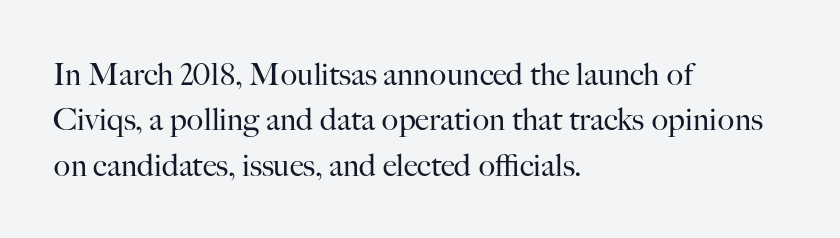
The image shows 31 px regular-weight serif type, upright; set left-aligned, normal line spacing (1.46x), normal letter spacing, not underlined; high stroke contrast and a small x-height.
